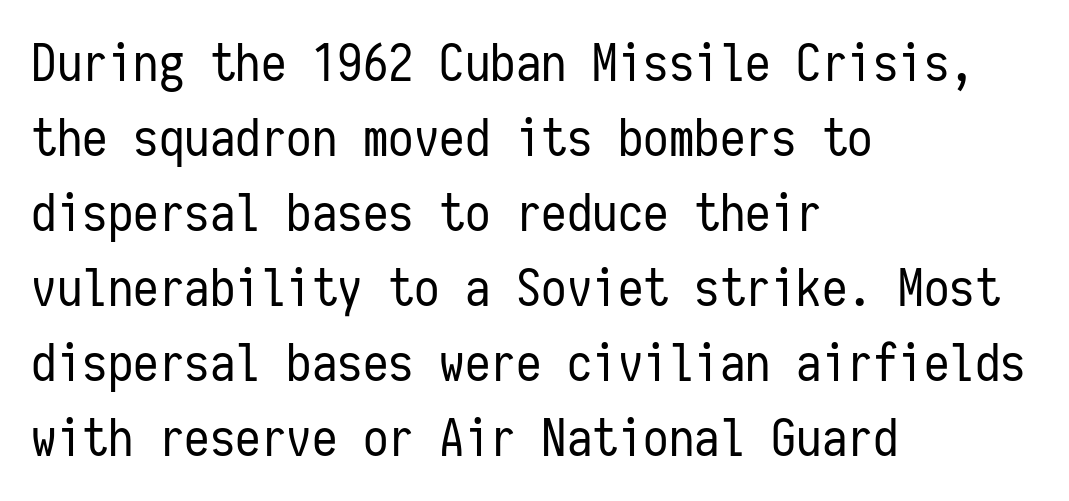
Q: Is the text bold? A: No.
Q: Is the text italic (slanted)? A: No, it is upright.
Q: Is the typeface a serif or a sans-serif typeface? A: Sans-serif.
Q: Is the text underlined? A: No.
Q: How is the paragraph aligned? A: Left-aligned.
Q: Is the spacing between letters normal or unusually wide? A: Normal.
Q: Is the spacing between lines tight, normal or loose? A: Normal.
Q: Width (condensed, normal, or wide)? A: Condensed.
Q: Stroke contrast? A: Low.
Q: x-height? A: Medium.
Q: Monospaced? A: Yes.
